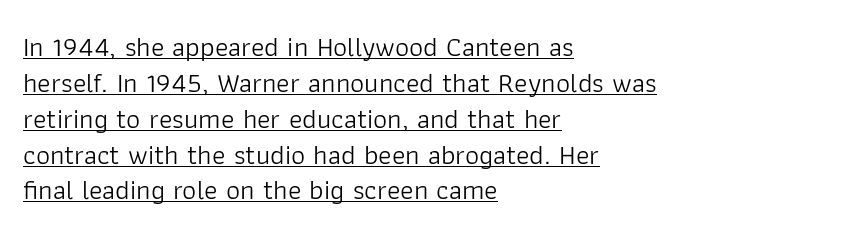
Q: Is the text bold? A: No.
Q: Is the text italic (slanted)? A: No, it is upright.
Q: Is the typeface a serif or a sans-serif typeface? A: Sans-serif.
Q: Is the text underlined? A: Yes.
Q: How is the paragraph aligned? A: Left-aligned.
Q: Is the spacing between letters normal or unusually wide? A: Normal.
Q: Is the spacing between lines tight, normal or loose? A: Normal.
Q: Width (condensed, normal, or wide)? A: Normal.
Q: Stroke contrast? A: Low.
Q: x-height? A: Medium.
Q: Monospaced? A: No.
